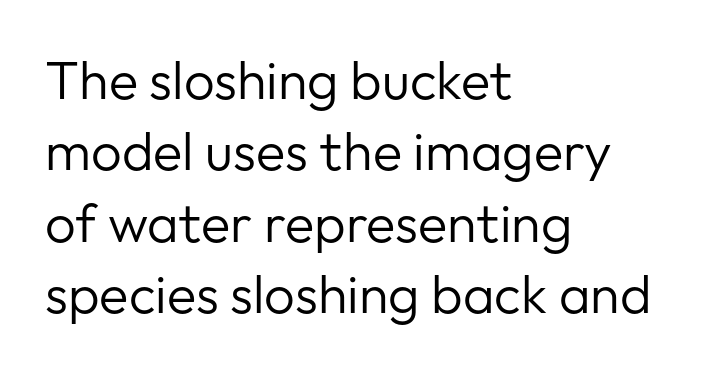
The block of text has a typical density, with ordinary space between rows. Is the type heavy? It reads as light-to-regular instead. The gap between lines stays unmarked. The face used here is rendered with its standard letterfit. Each letter keeps its own natural width here, so spacing adapts to shape.
